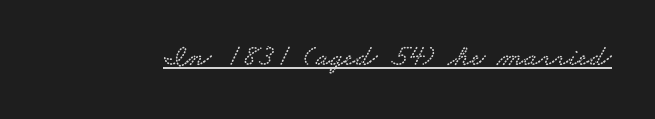
Q: Is the text underlined? A: Yes.
Q: Is the spacing between letters normal or unusually wide? A: Normal.
Q: Width (condensed, normal, or wide)? A: Wide.
Q: Stroke contrast? A: Low.
Q: x-height? A: Small.
Q: Monospaced? A: No.
